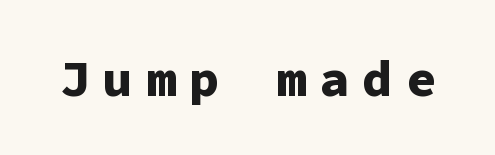
Check where the strokes stop: nothing finishes them off — pure sans. What stands out about the letter spacing? Its width — letters are far apart. The rendering uses a bold face; every stroke is thick and dark. Rendered with straight, roman letterforms.
